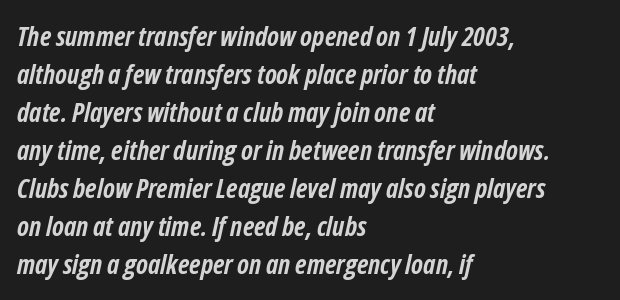
Observe the ordinary spacing: letters are neighbours, not strangers. No word sits above an underline. Set as a true bold cut, around the 700 mark. Tall strokes in this sample are angled rather than plumb.
